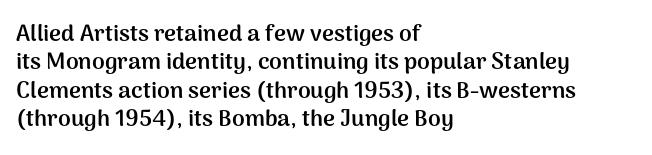
{"italic": "no", "bold": "yes", "underline": "no", "align": "left", "line_spacing_ratio": 1.23, "letter_spacing": "normal", "letter_spacing_em": 0.0, "glyph_px": 23}
